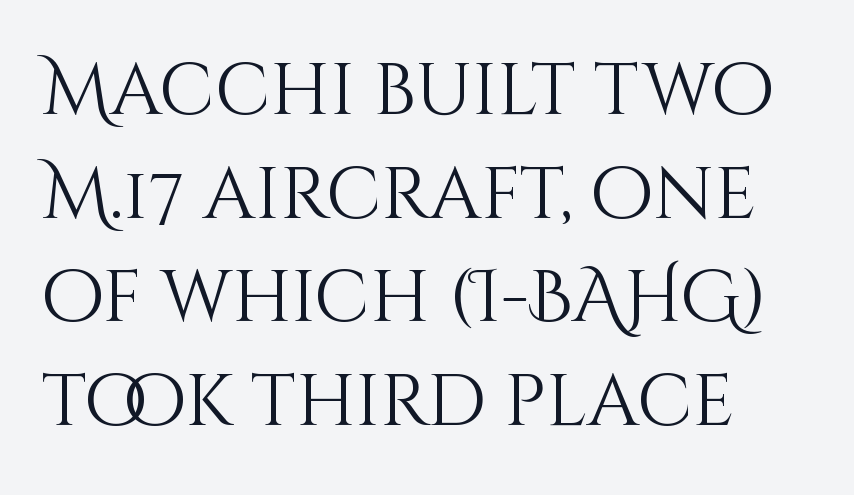
{"italic": "no", "bold": "no", "weight": "light", "width": "normal", "stroke_contrast": "medium", "x_height": "large", "monospaced": "no", "underline": "no", "align": "left", "line_spacing": "normal", "line_spacing_ratio": 1.42, "letter_spacing": "normal", "letter_spacing_em": 0.0, "glyph_px": 73}
